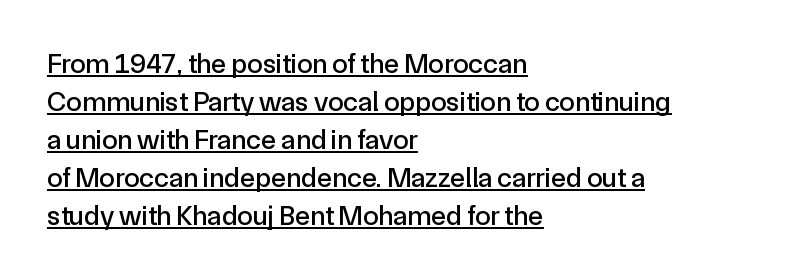
{"serif": "no", "italic": "no", "width": "normal", "x_height": "medium", "monospaced": "no", "underline": "yes", "align": "left", "line_spacing": "normal", "line_spacing_ratio": 1.36, "letter_spacing": "normal", "letter_spacing_em": 0.0, "glyph_px": 28}
